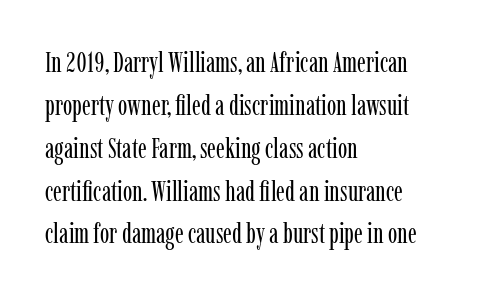
Unmarked baselines from the first word to the last. This rendering leaves character spacing at its baseline value. Proportional: the letters do not fall into vertical columns. Style check: upright.
